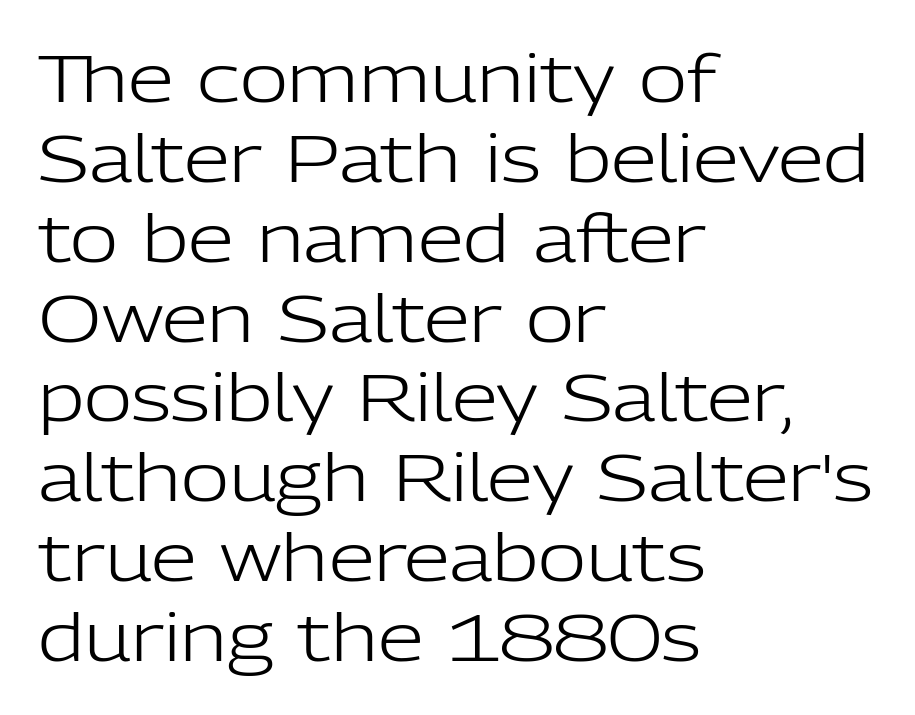
{"serif": "no", "italic": "no", "bold": "no", "weight": "light", "width": "normal", "stroke_contrast": "low", "x_height": "medium", "monospaced": "no", "underline": "no", "align": "left", "line_spacing_ratio": 1.21, "letter_spacing": "normal", "letter_spacing_em": 0.0, "glyph_px": 66}
